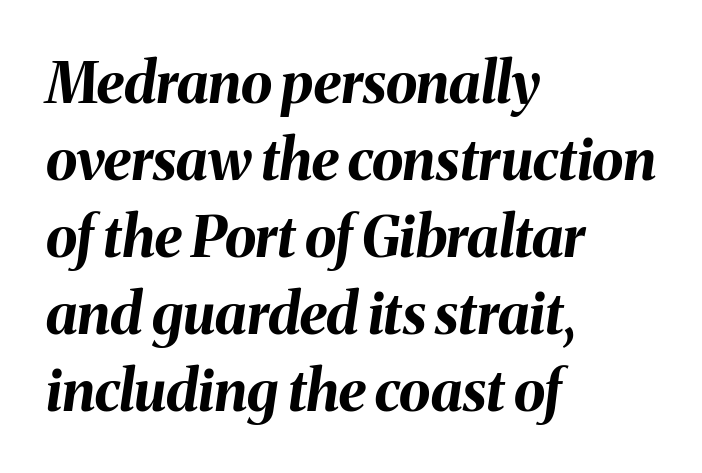
{"italic": "yes", "lean": "right", "slant_degrees": 8, "bold": "yes", "weight": "bold", "width": "normal", "stroke_contrast": "medium", "x_height": "medium", "monospaced": "no", "underline": "no", "align": "left", "line_spacing": "normal", "line_spacing_ratio": 1.35, "letter_spacing": "normal", "letter_spacing_em": 0.0, "glyph_px": 57}
